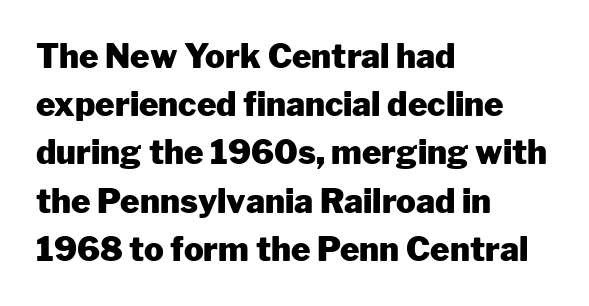
Students, note that the glyphs here touch the page at normal intervals. Unlike italic type, these characters show no tilt at all. Is this a fixed-width face? No — the glyphs have proportional, varying widths. The typeface chosen for these lines omits serifs.
